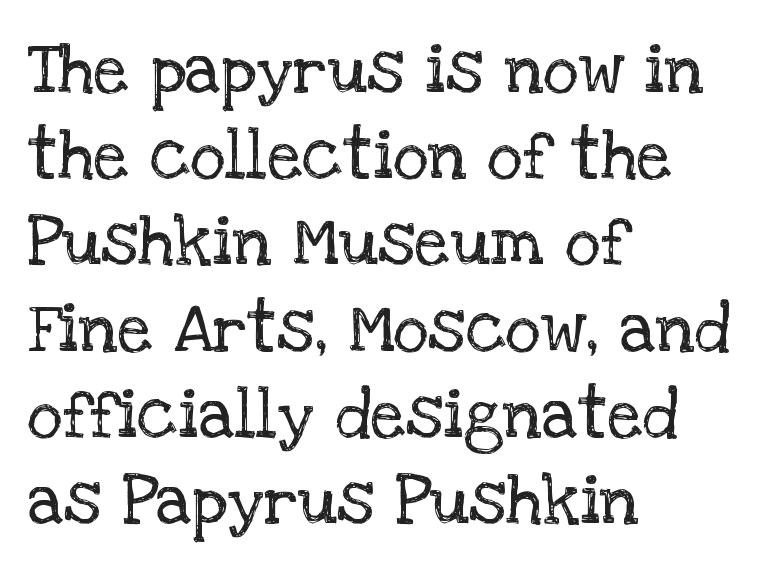
Nothing heavy about these letters — not bold at all. Quick note: underline off. The horizontal fit of the characters is conventional and even. Does the leading feel generous? No, just average. Which margin do the lines hug? The left one — the right edge is uneven. The type sits square on the baseline with zero lean.
